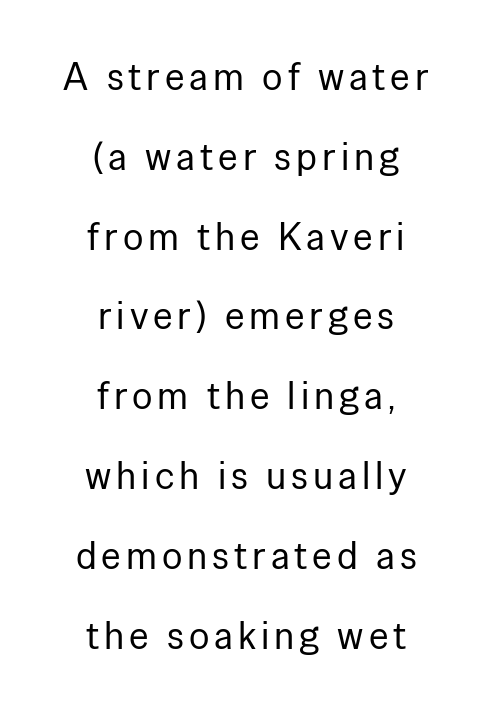
Regarding serifs, this sample does without them. Nothing heavy about these letters — not bold at all. Is this a fixed-width face? No — the glyphs have proportional, varying widths. The leading is generous, giving the passage an open texture. Casual observation: everything's sitting right in the middle. Vertical strokes here are truly vertical.
